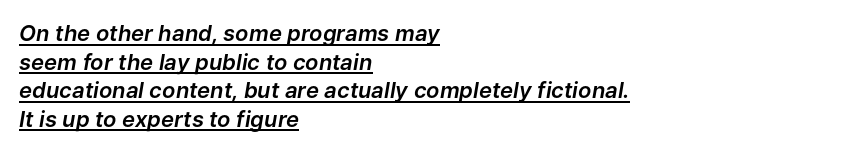
Alignment: flush left. Underlining? Definitely there. Students, observe: this is what conventionally led text looks like. The lettering tilts uniformly, giving the passage an italic look. The rendering keeps characters at their native spacing.
